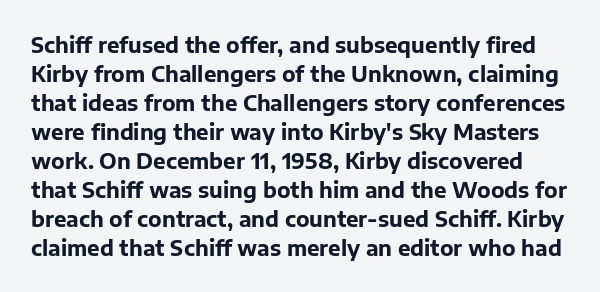
{"italic": "no", "bold": "yes", "underline": "no", "line_spacing": "normal", "line_spacing_ratio": 1.38, "letter_spacing": "normal", "letter_spacing_em": 0.0, "glyph_px": 21}
